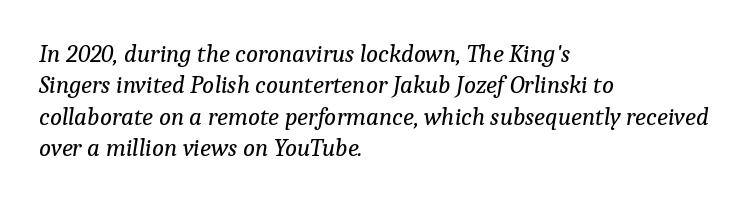
The passage shown has conventional tracking throughout. The baseline area is clear. You can tell it's italic because the verticals aren't actually vertical. Compared with typical paragraphs, the rows here are spaced about the same.
